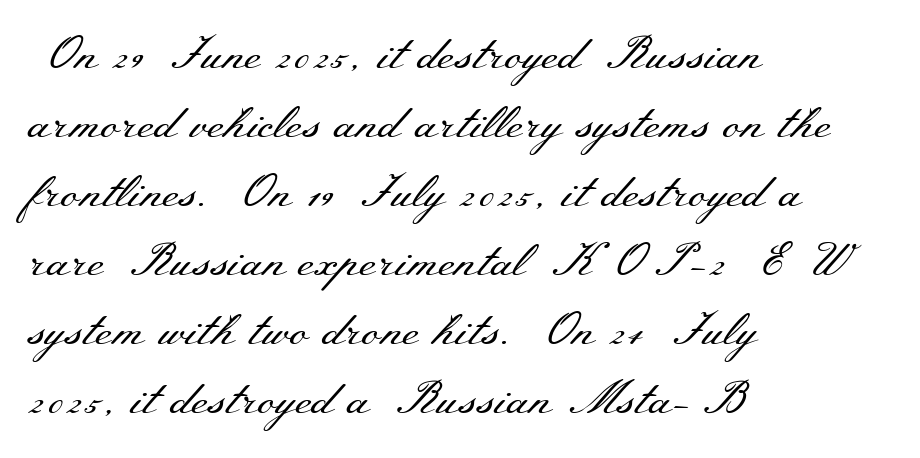
{"serif": "yes", "bold": "no", "weight": "regular", "width": "wide", "stroke_contrast": "medium", "x_height": "small", "monospaced": "no", "underline": "no", "align": "left", "line_spacing": "normal", "line_spacing_ratio": 1.5, "letter_spacing": "normal", "letter_spacing_em": 0.0, "glyph_px": 46}
